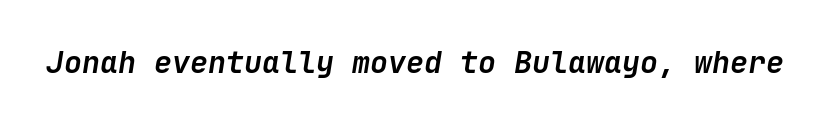
Q: Is the text bold? A: Yes.
Q: Is the text italic (slanted)? A: Yes, it leans right by about 9 degrees.
Q: Is the text underlined? A: No.
Q: Is the spacing between letters normal or unusually wide? A: Normal.
Q: Width (condensed, normal, or wide)? A: Normal.
Q: Stroke contrast? A: Low.
Q: x-height? A: Medium.
